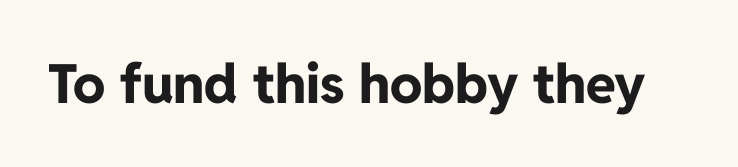
Stroke terminals: plain, sans-serif. Designer's note — italics off, roman on. Each letter keeps its own natural width here, so spacing adapts to shape. No word sits above an underline.
